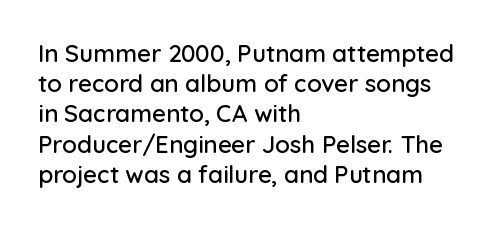
Leading: standard. Ascenders rise straight up at ninety degrees. The text block is weighted toward the left margin, trailing off unevenly rightward. Default kerning and tracking; the words read as compact shapes. Underlining? Definitely not there.
